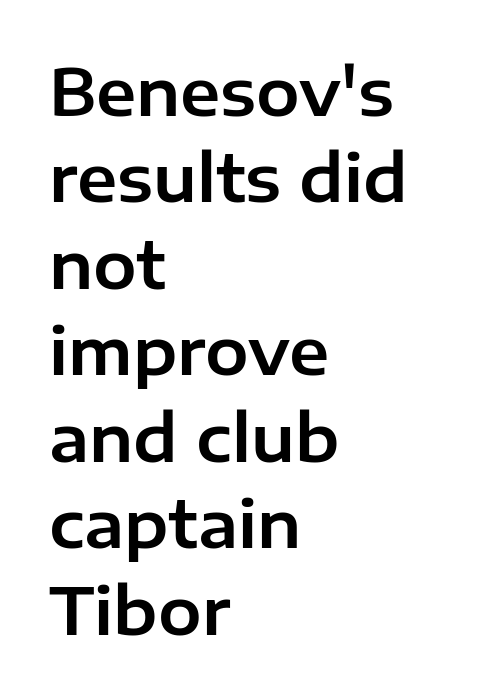
{"serif": "no", "italic": "no", "width": "normal", "stroke_contrast": "low", "x_height": "medium", "monospaced": "no", "underline": "no", "align": "left", "line_spacing": "normal", "line_spacing_ratio": 1.33, "letter_spacing": "normal", "letter_spacing_em": 0.0, "glyph_px": 65}
